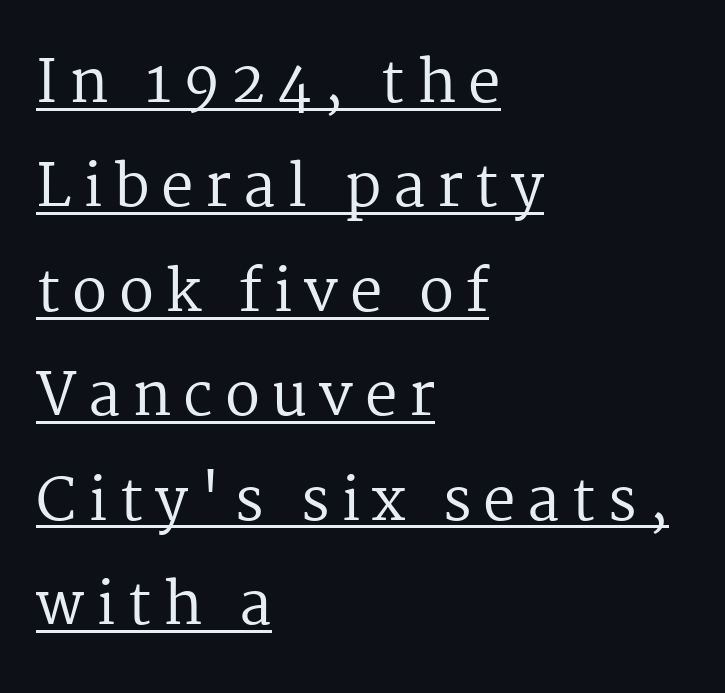
{"serif": "yes", "italic": "no", "bold": "no", "weight": "regular", "width": "normal", "stroke_contrast": "medium", "x_height": "medium", "monospaced": "no", "underline": "yes", "align": "left", "line_spacing_ratio": 1.8, "letter_spacing": "wide", "letter_spacing_em": 0.2, "glyph_px": 58}
